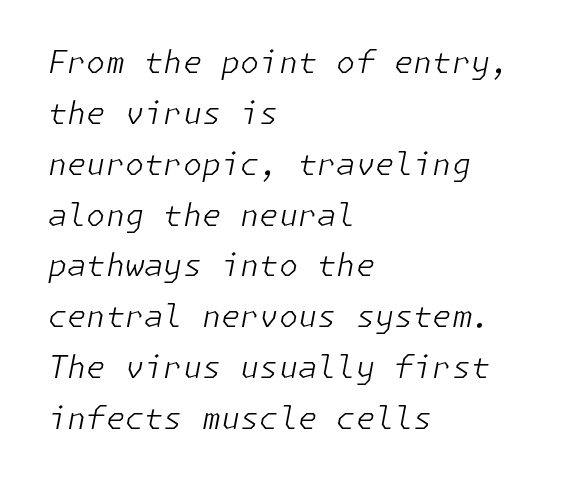
The image shows 31 px light type, italic (leaning right); set left-aligned, normal line spacing (1.64x), normal letter spacing, not underlined; low stroke contrast and a medium x-height.
